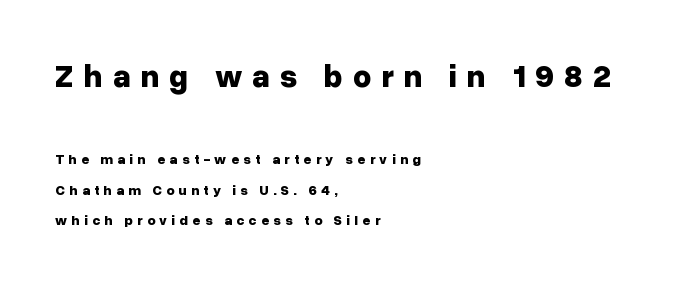
Strong, thick strokes mark this as bold type. Spacing verdict: proportional, widths tailored to each character. There is plenty of visible air inserted between adjacent glyphs. The vertical gap from one line to the next is large.
